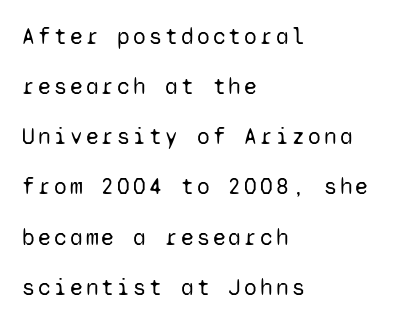
{"italic": "no", "bold": "no", "underline": "no", "align": "left", "line_spacing": "loose", "line_spacing_ratio": 2.18, "glyph_px": 23}
